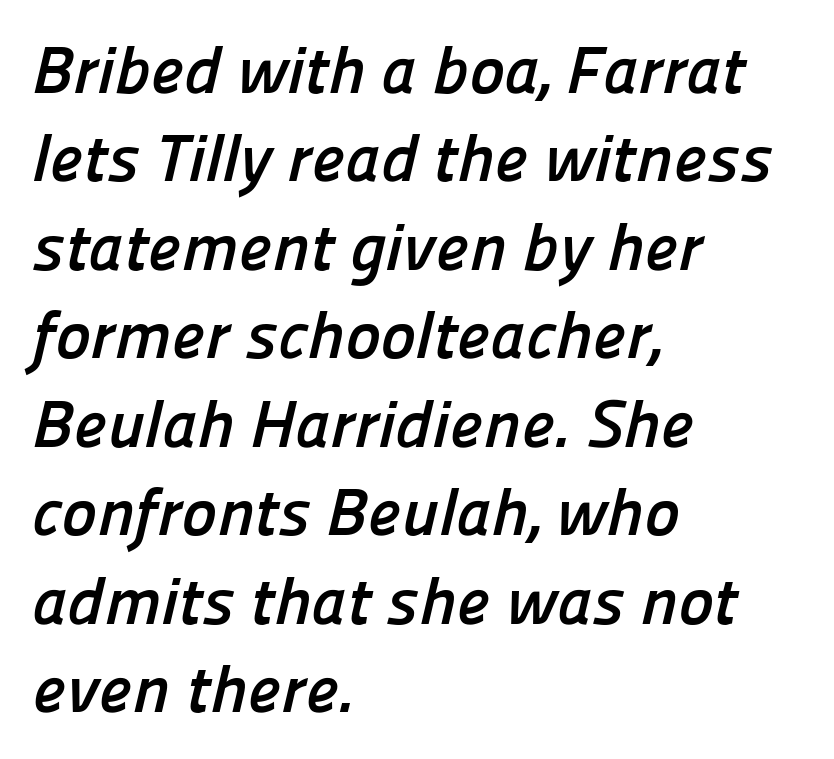
The image shows 67 px semibold sans-serif type; set left-aligned, normal line spacing (1.32x), normal letter spacing, not underlined; low stroke contrast and a medium x-height.
